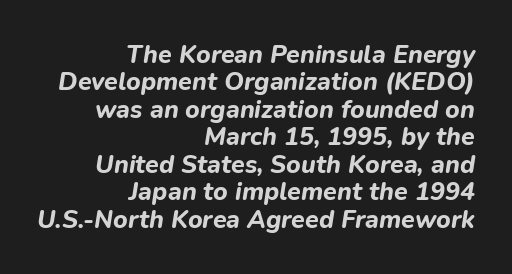
The image shows 25 px bold type, italic (leaning right); set right-aligned, tight line spacing (1.1x), normal letter spacing, not underlined.
